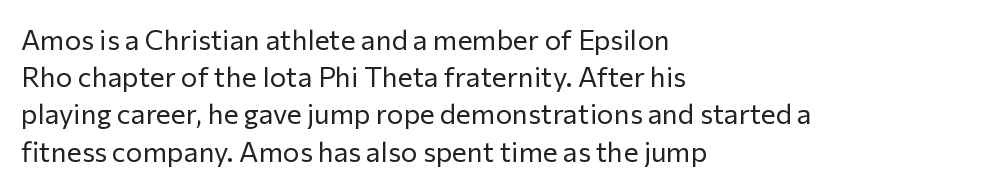
{"serif": "no", "italic": "no", "bold": "no", "weight": "regular", "width": "normal", "stroke_contrast": "low", "x_height": "medium", "monospaced": "no", "underline": "no", "align": "left", "line_spacing": "normal", "line_spacing_ratio": 1.33, "letter_spacing": "normal", "letter_spacing_em": 0.0, "glyph_px": 28}
